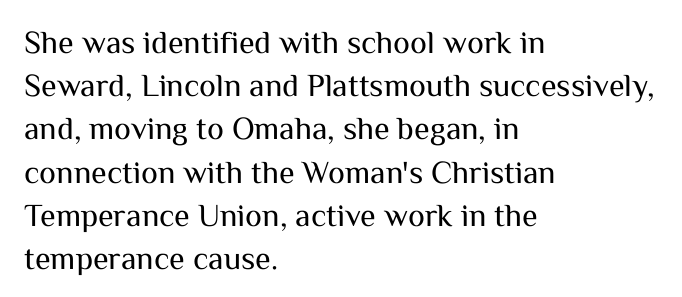
Q: Is the text bold? A: No.
Q: Is the text italic (slanted)? A: No, it is upright.
Q: Is the typeface a serif or a sans-serif typeface? A: Sans-serif.
Q: Is the text underlined? A: No.
Q: How is the paragraph aligned? A: Left-aligned.
Q: Is the spacing between letters normal or unusually wide? A: Normal.
Q: Is the spacing between lines tight, normal or loose? A: Normal.
Q: Width (condensed, normal, or wide)? A: Normal.
Q: Stroke contrast? A: Medium.
Q: x-height? A: Medium.
Q: Monospaced? A: No.
